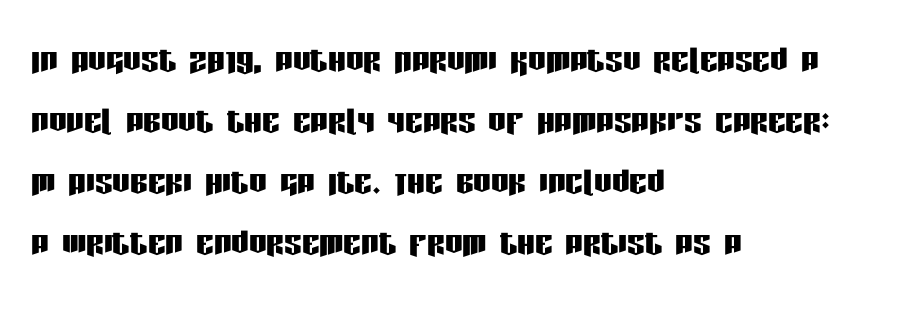
The image shows 44 px condensed sans-serif type, upright; set left-aligned, normal line spacing (1.39x), normal letter spacing, not underlined; low stroke contrast and a large x-height.
